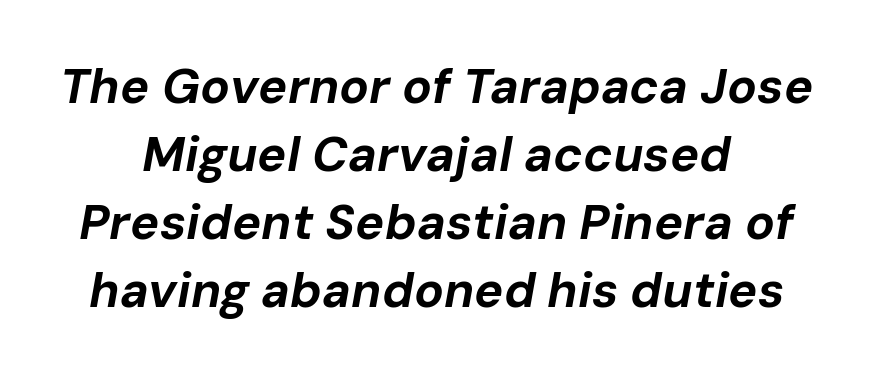
Q: Is the text bold? A: Yes.
Q: Is the text italic (slanted)? A: Yes, it leans right by about 10 degrees.
Q: Is the text underlined? A: No.
Q: Is the spacing between letters normal or unusually wide? A: Normal.
Q: Is the spacing between lines tight, normal or loose? A: Normal.
Q: Width (condensed, normal, or wide)? A: Normal.
Q: Stroke contrast? A: Low.
Q: x-height? A: Medium.
Q: Monospaced? A: No.
